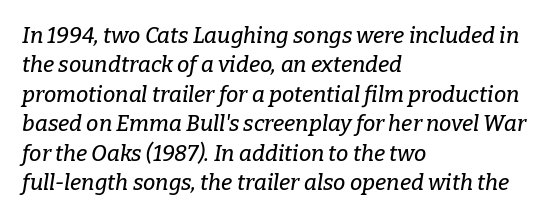
The image shows 22 px text type, italic (leaning right); set left-aligned, normal line spacing (1.34x), normal letter spacing, not underlined.
